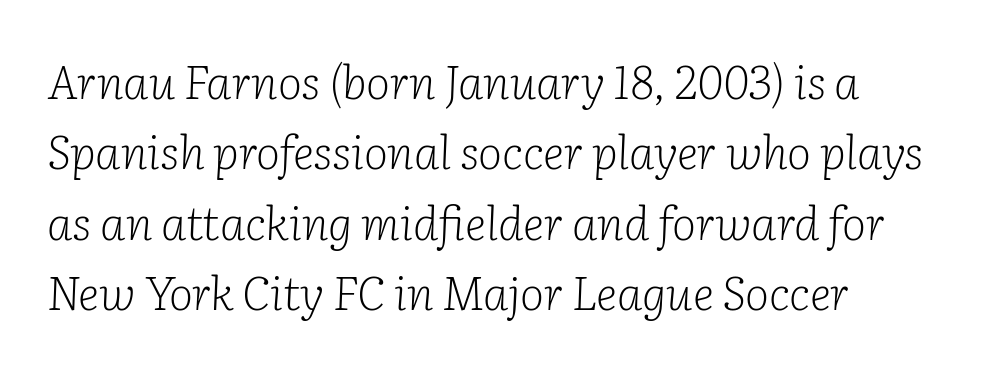
{"serif": "yes", "italic": "yes", "lean": "right", "slant_degrees": 2, "bold": "no", "weight": "light", "width": "normal", "stroke_contrast": "low", "x_height": "medium", "monospaced": "no", "underline": "no", "align": "left", "line_spacing": "normal", "line_spacing_ratio": 1.53, "letter_spacing": "normal", "letter_spacing_em": 0.0, "glyph_px": 46}
